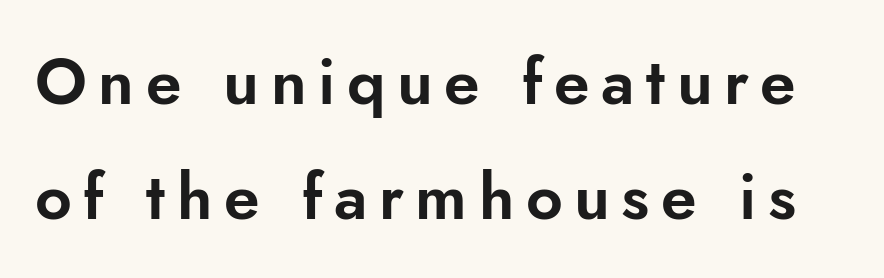
Characters remain perfectly vertical along every line. Look at the bottom of the vertical strokes: they stop flat, with no serifs. A typesetter would call this proportional, since set widths differ per character. Rule under the text: the space is simply empty.
